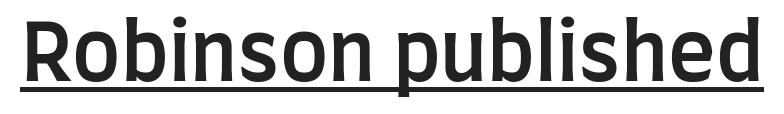
Q: Is the text bold? A: Semi-bold.
Q: Is the text italic (slanted)? A: No, it is upright.
Q: Is the typeface a serif or a sans-serif typeface? A: Sans-serif.
Q: Is the text underlined? A: Yes.
Q: Is the spacing between letters normal or unusually wide? A: Normal.
Q: Width (condensed, normal, or wide)? A: Condensed.
Q: Stroke contrast? A: Low.
Q: x-height? A: Large.
Q: Monospaced? A: No.
